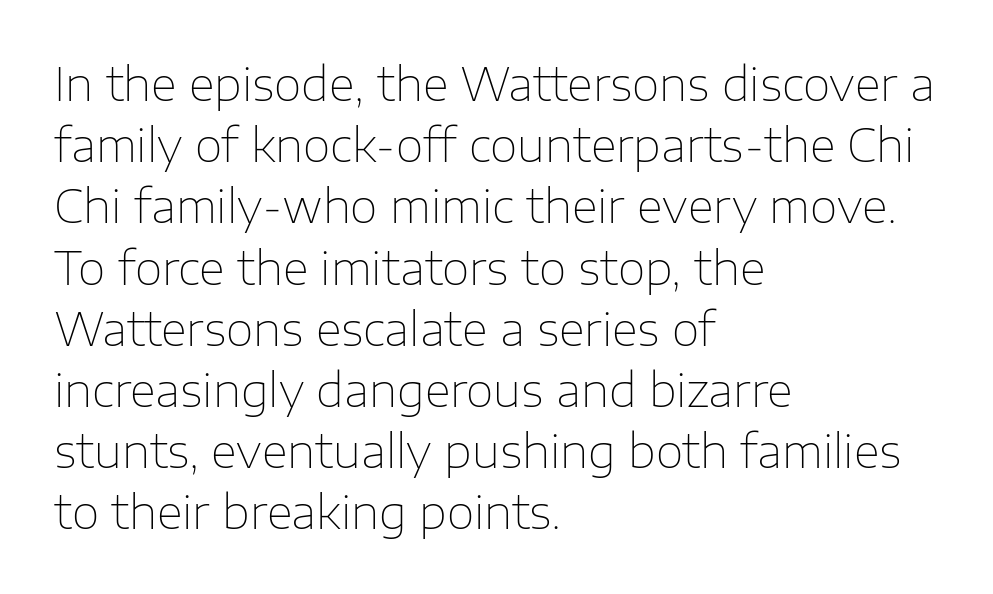
Q: Is the text bold? A: No.
Q: Is the text italic (slanted)? A: No, it is upright.
Q: Is the typeface a serif or a sans-serif typeface? A: Sans-serif.
Q: Is the text underlined? A: No.
Q: How is the paragraph aligned? A: Left-aligned.
Q: Is the spacing between letters normal or unusually wide? A: Normal.
Q: Is the spacing between lines tight, normal or loose? A: Normal.
Q: Width (condensed, normal, or wide)? A: Normal.
Q: Stroke contrast? A: Low.
Q: x-height? A: Medium.
Q: Monospaced? A: No.
